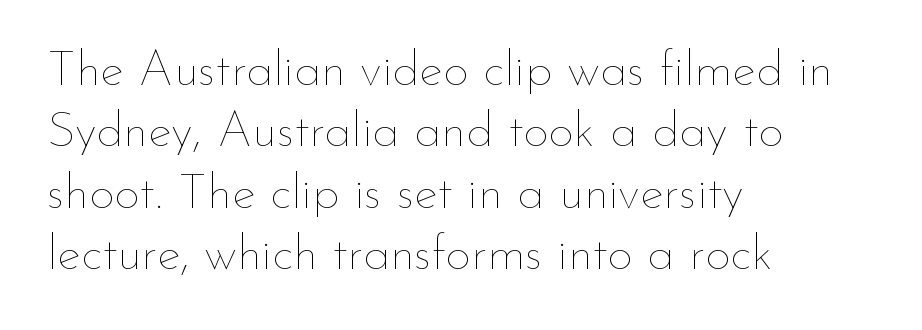
The image shows 50 px thin type, upright; set left-aligned, line spacing 1.23x, normal letter spacing, not underlined; low stroke contrast and a small x-height.
